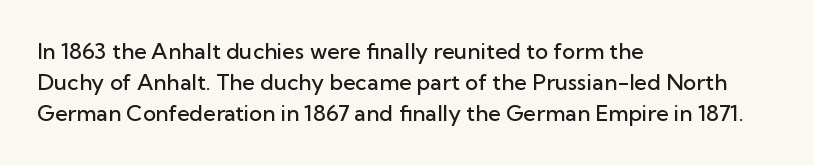
This is moderately heavy type, rendered in semibold. No extra tracking has been applied to these lines. Alignment: flush left. Leading matches the norm, producing a regular column.
